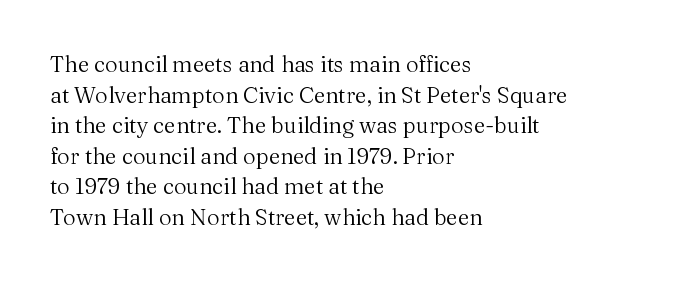
{"italic": "no", "bold": "no", "underline": "no", "align": "left", "line_spacing": "normal", "line_spacing_ratio": 1.39, "letter_spacing": "normal", "letter_spacing_em": 0.0, "glyph_px": 22}
